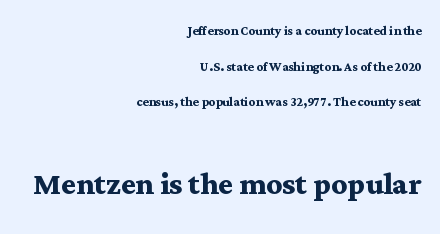
{"serif": "yes", "italic": "no", "bold": "yes", "weight": "semibold", "width": "wide", "stroke_contrast": "medium", "x_height": "medium", "monospaced": "no", "underline": "no", "align": "right", "line_spacing": "loose", "line_spacing_ratio": 2.23, "letter_spacing": "normal", "letter_spacing_em": 0.0, "larger_block": "second", "size_ratio": 2.44, "glyph_px": 39}
